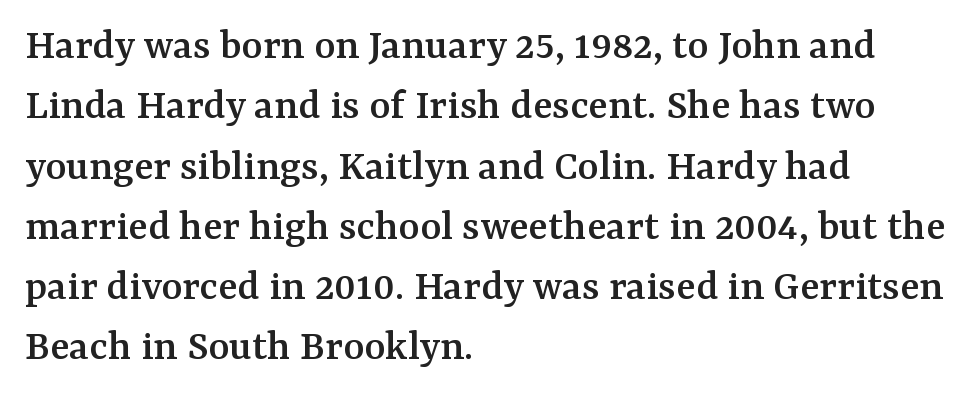
{"serif": "yes", "italic": "no", "width": "normal", "stroke_contrast": "medium", "x_height": "medium", "monospaced": "no", "underline": "no", "align": "left", "line_spacing": "normal", "line_spacing_ratio": 1.34, "letter_spacing": "normal", "letter_spacing_em": 0.0, "glyph_px": 45}
